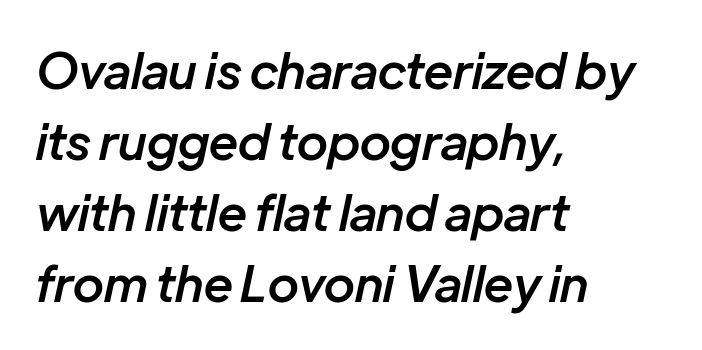
The image shows 49 px semibold type, italic (leaning right); set left-aligned, normal line spacing (1.45x), normal letter spacing, not underlined; low stroke contrast and a medium x-height.
